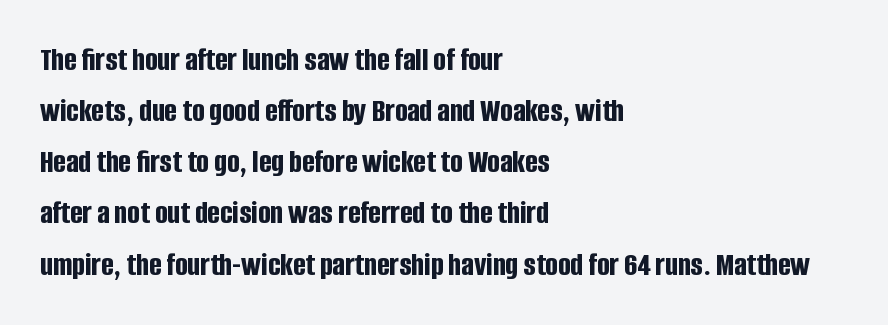
It's the straight-up-and-down kind of type. The type is set solid horizontally, with unmodified tracking. The face used here is a sans, in the tradition of grotesques and geometrics. The passage shown is typed in a proportional face where columns would drift.
